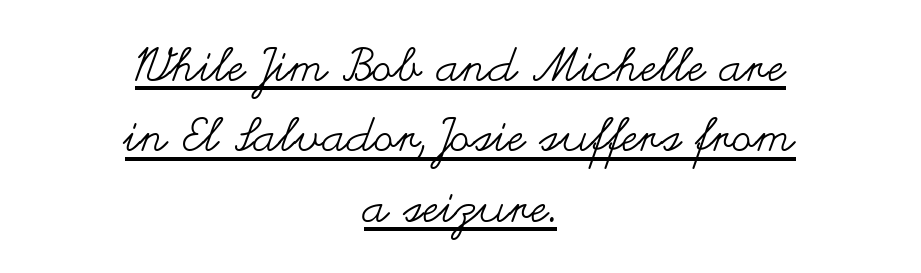
The image shows 47 px regular-weight, wide type; set centered, normal line spacing (1.5x), normal letter spacing, underlined; medium stroke contrast and a small x-height.
